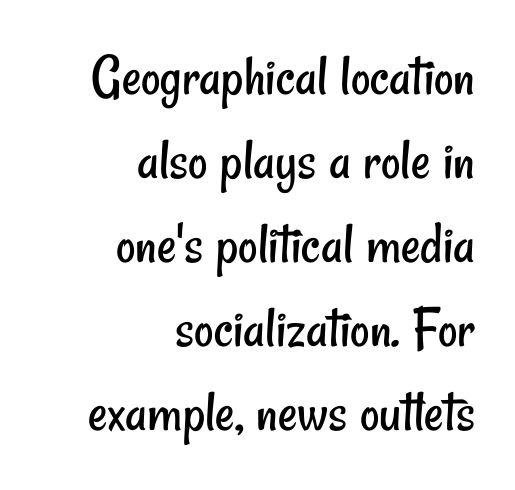
{"serif": "no", "bold": "no", "weight": "regular", "width": "condensed", "stroke_contrast": "low", "x_height": "small", "monospaced": "no", "underline": "no", "align": "right", "line_spacing": "normal", "line_spacing_ratio": 1.4, "letter_spacing": "normal", "letter_spacing_em": 0.0, "glyph_px": 60}
